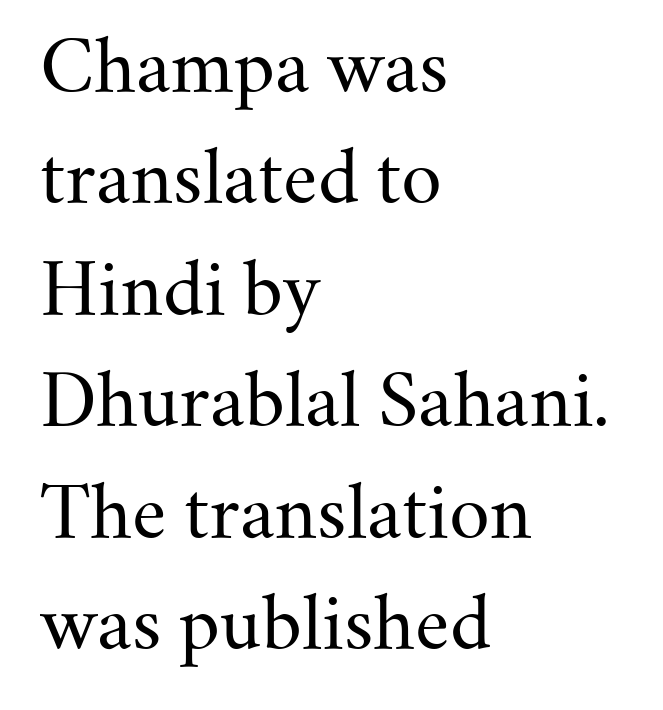
{"serif": "yes", "italic": "no", "bold": "no", "weight": "regular", "width": "normal", "stroke_contrast": "medium", "x_height": "small", "monospaced": "no", "underline": "no", "align": "left", "line_spacing": "normal", "line_spacing_ratio": 1.57, "letter_spacing": "normal", "letter_spacing_em": 0.0, "glyph_px": 71}
